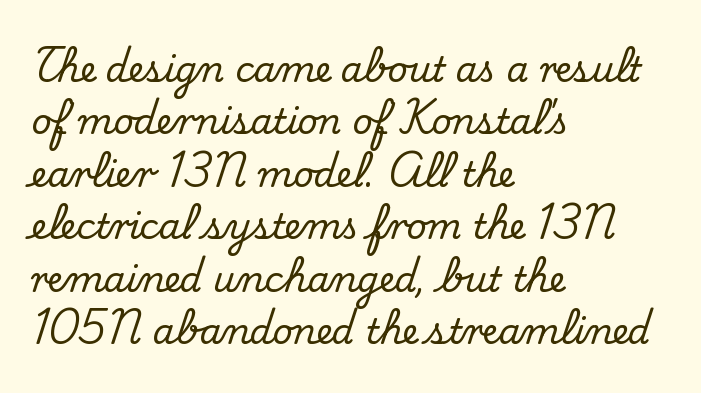
The image shows 35 px serif type; set left-aligned, normal line spacing (1.5x), normal letter spacing, not underlined; medium stroke contrast and a small x-height.
